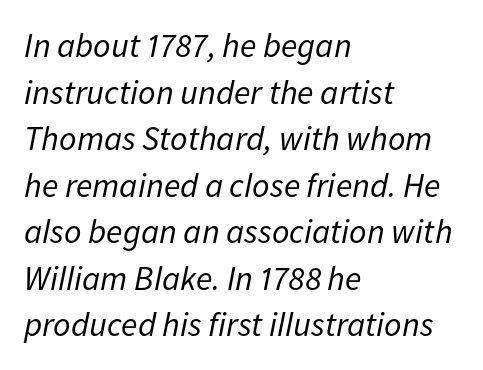
The rendering keeps characters at their native spacing. Notice how the passage keeps a crisp vertical edge on the left only. Weight: not bold — regular or lighter. Notice how descenders clear the ascenders below comfortably — that's standard leading. Each letter keeps its own natural width here, so spacing adapts to shape.
